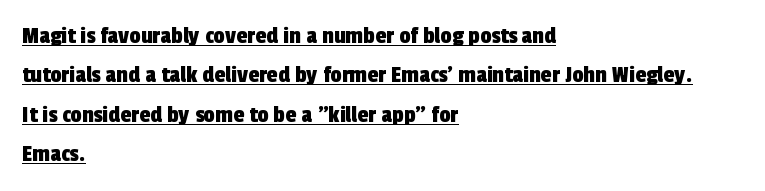
Q: Is the text underlined? A: Yes.
Q: How is the paragraph aligned? A: Left-aligned.
Q: Is the spacing between letters normal or unusually wide? A: Normal.
Q: Is the spacing between lines tight, normal or loose? A: Normal.
